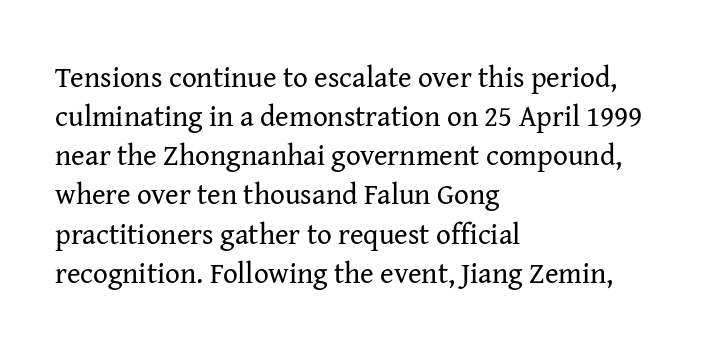
{"serif": "yes", "italic": "no", "bold": "no", "weight": "regular", "width": "normal", "stroke_contrast": "medium", "x_height": "medium", "monospaced": "no", "underline": "no", "align": "left", "line_spacing": "normal", "line_spacing_ratio": 1.35, "letter_spacing": "normal", "letter_spacing_em": 0.0, "glyph_px": 29}
